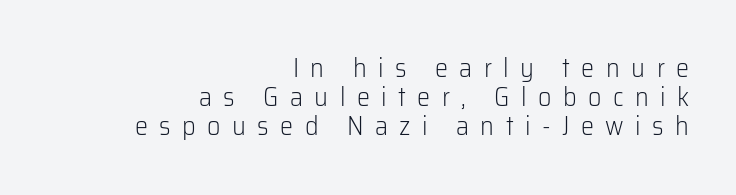
The image shows 26 px text type, upright; set right-aligned, tight line spacing (1.12x), unusually wide letter spacing (+0.44 em), not underlined.
